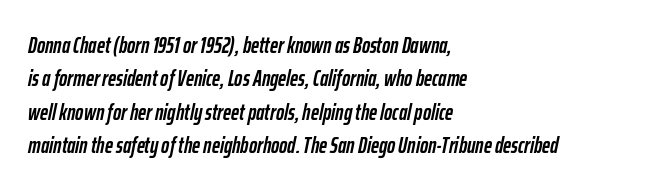
The image shows 22 px bold type, italic (leaning right); set left-aligned, normal line spacing (1.52x), normal letter spacing, not underlined.
